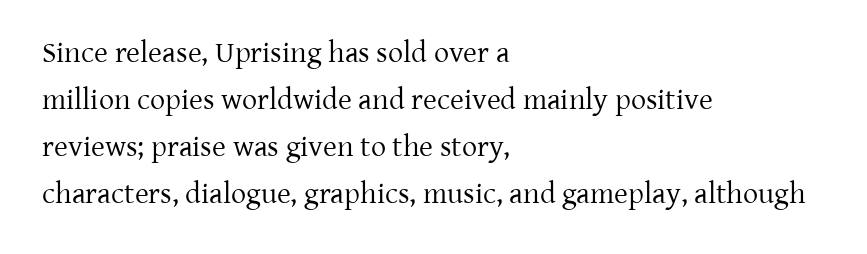
{"serif": "yes", "italic": "no", "bold": "no", "weight": "regular", "width": "normal", "stroke_contrast": "low", "x_height": "medium", "monospaced": "no", "underline": "no", "align": "left", "line_spacing": "normal", "line_spacing_ratio": 1.57, "letter_spacing": "normal", "letter_spacing_em": 0.0, "glyph_px": 30}
